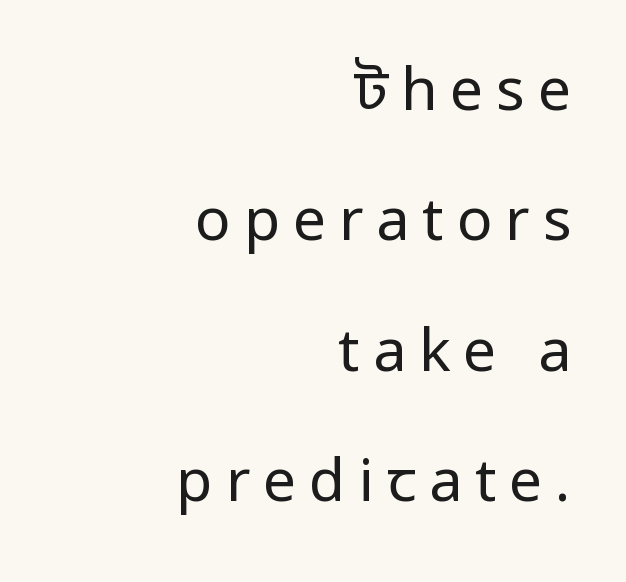
Q: Is the text bold? A: No.
Q: Is the text italic (slanted)? A: No, it is upright.
Q: Is the typeface a serif or a sans-serif typeface? A: Sans-serif.
Q: Is the text underlined? A: No.
Q: How is the paragraph aligned? A: Right-aligned.
Q: Is the spacing between letters normal or unusually wide? A: Unusually wide.
Q: Is the spacing between lines tight, normal or loose? A: Loose.
Q: Width (condensed, normal, or wide)? A: Condensed.
Q: Stroke contrast? A: Low.
Q: x-height? A: Large.
Q: Monospaced? A: No.
